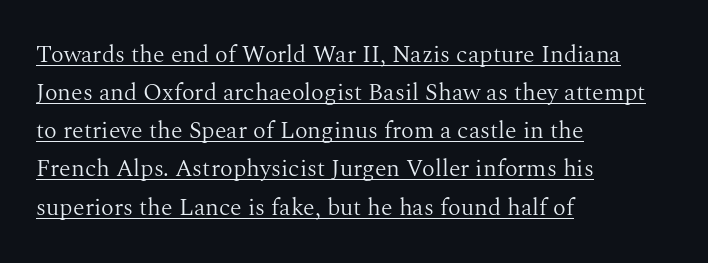
The lettering stays uniformly vertical, giving the passage a roman look. The passage shown is underscored from start to finish. Regarding leading, the lines here are spaced in the standard way. Short note: letters normally spaced. No extra ink here — the face is not bold. Notice how the passage keeps a crisp vertical edge on the left only.
